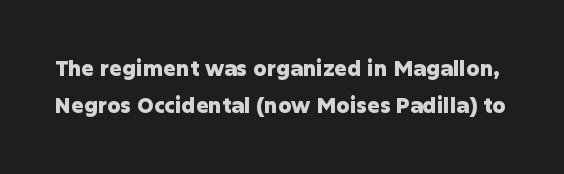
{"italic": "no", "bold": "yes", "underline": "no", "line_spacing_ratio": 1.74, "letter_spacing": "normal", "letter_spacing_em": 0.0, "glyph_px": 21}
